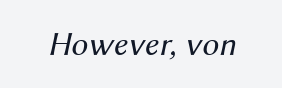
The image shows 34 px regular-weight type, italic (leaning right); set normal letter spacing, not underlined; medium stroke contrast and a medium x-height.
